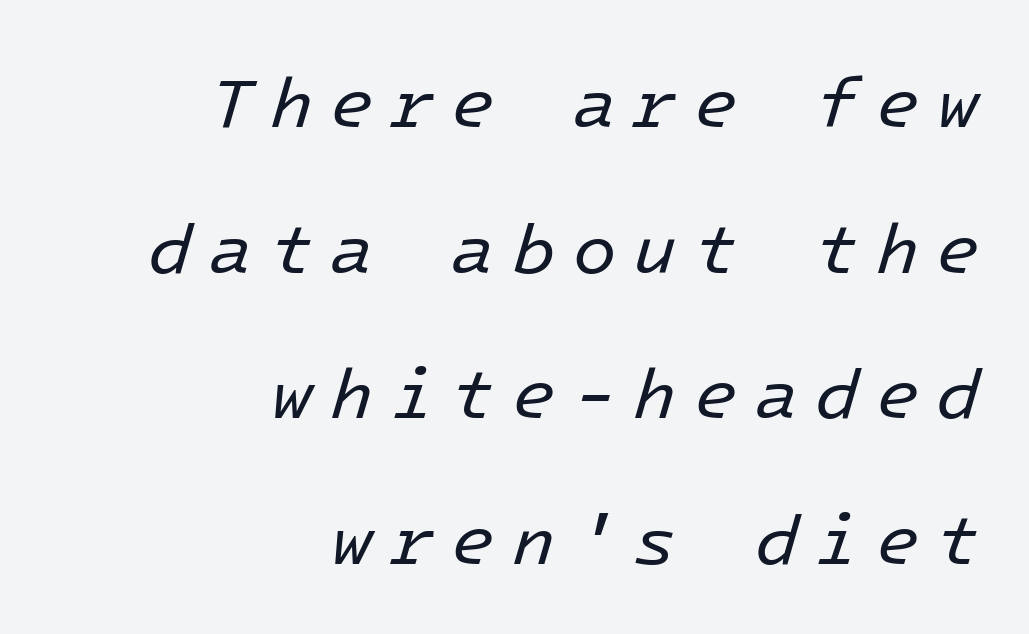
The line texture is sparse and dotted thanks to wide tracking. Loosely led — the rows are spread out. A light-to-regular cut is what we see here. The area under the type is left untouched.
